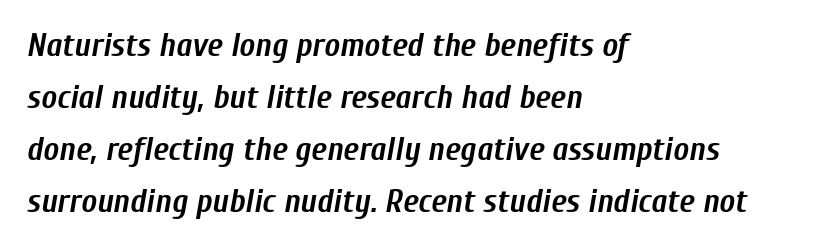
Line spacing here is normal. The rendering anchors every line to the left-hand side. The rendering applies a slant to the glyphs. The rendering uses natural spacing where letterforms have individual widths. Does extra space separate the letters? No, they use regular spacing.
